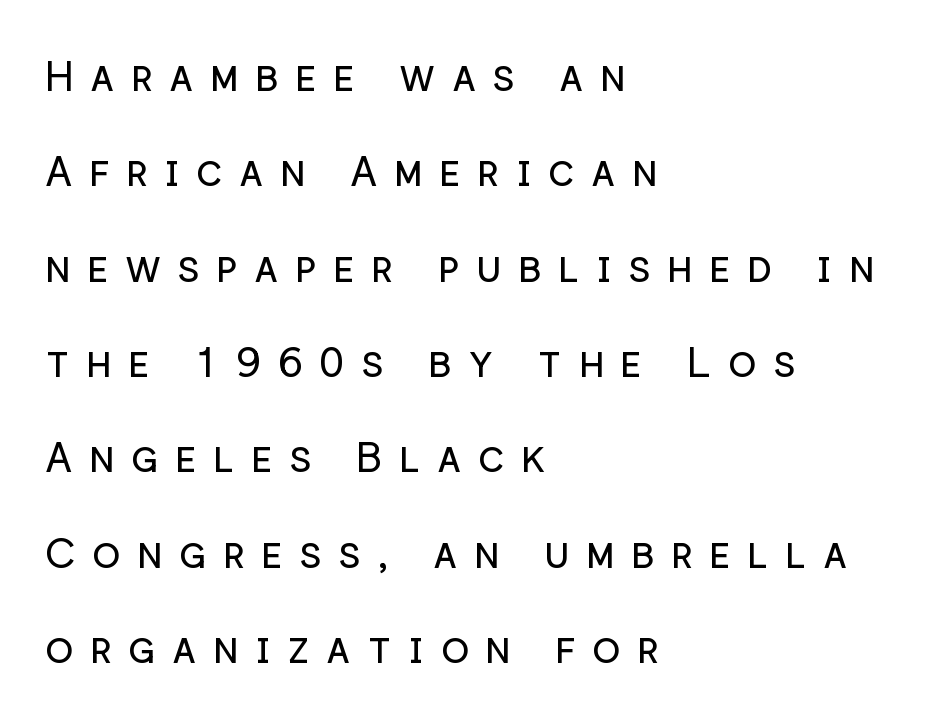
The image shows 42 px regular-weight sans-serif type, upright; set left-aligned, loose line spacing (2.27x), unusually wide letter spacing (+0.39 em), not underlined; low stroke contrast and a medium x-height.
